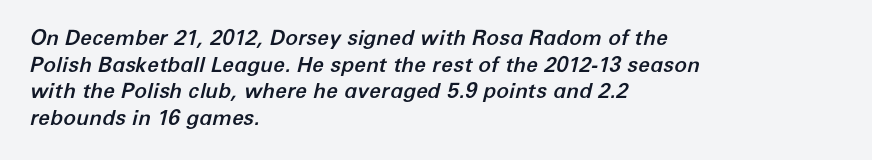
Q: Is the text italic (slanted)? A: Yes, it leans right by about 12 degrees.
Q: Is the text underlined? A: No.
Q: How is the paragraph aligned? A: Left-aligned.
Q: Is the spacing between letters normal or unusually wide? A: Normal.
Q: Is the spacing between lines tight, normal or loose? A: Normal.
